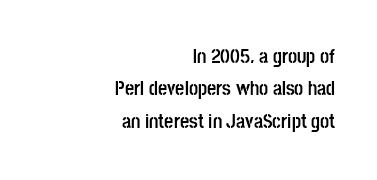
The image shows 20 px bold type, upright; set right-aligned, normal line spacing (1.62x), normal letter spacing, not underlined.
